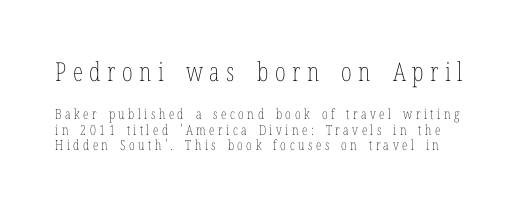
{"italic": "no", "bold": "no", "underline": "no", "line_spacing": "tight", "line_spacing_ratio": 1.12, "letter_spacing": "wide", "letter_spacing_em": 0.25, "larger_block": "first", "size_ratio": 1.86, "glyph_px": 26}
